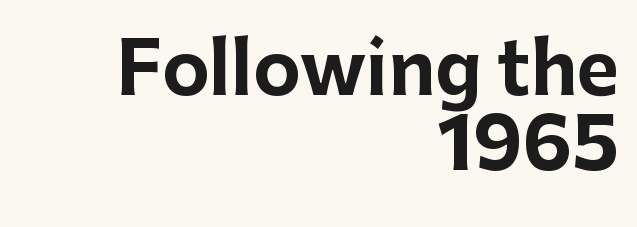
The image shows 72 px bold sans-serif type, upright; set right-aligned, tight line spacing (1.04x), normal letter spacing, not underlined; low stroke contrast and a medium x-height.
